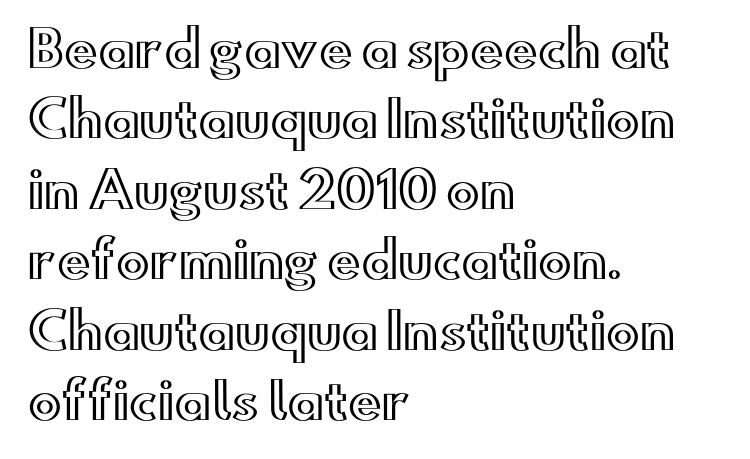
The image shows 50 px wide type, upright; set left-aligned, normal line spacing (1.41x), normal letter spacing, not underlined; a small x-height.
